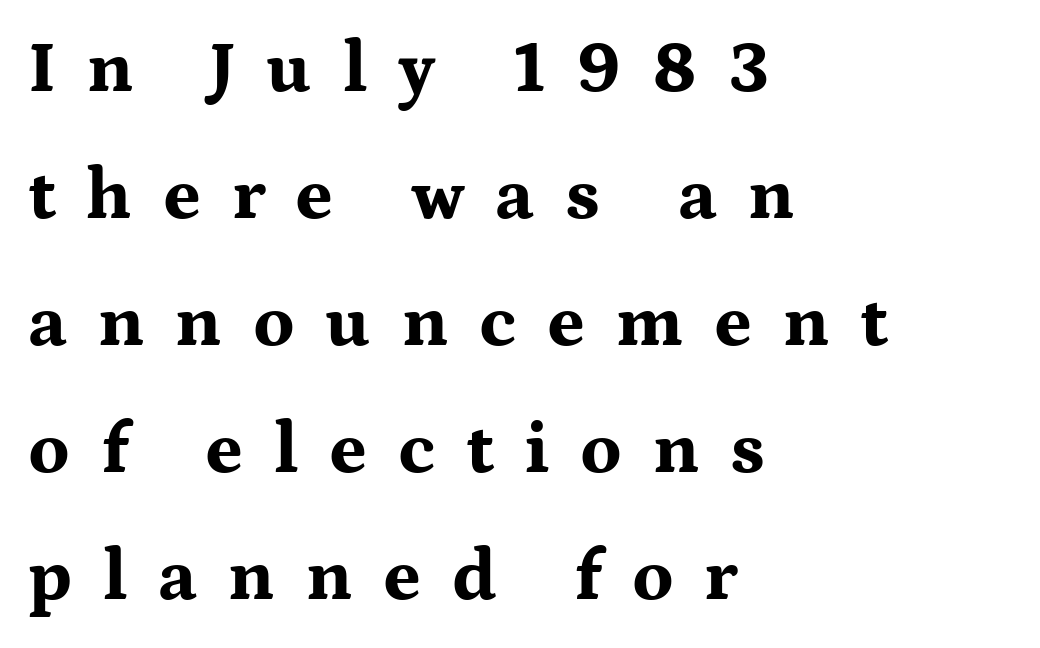
Bare-footed words on every line. Spacing between characters has been opened up far beyond the box default. Posture: upright roman. Character widths vary here, with narrow letters taking less room than wide ones. A full-strength bold gives these letters their thick strokes.
